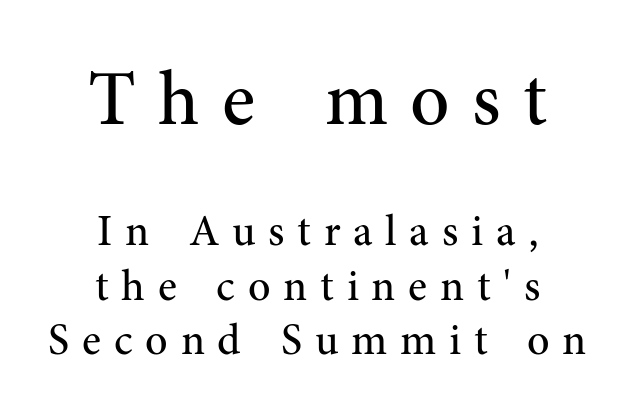
The image shows 77 px regular-weight serif type, upright; set centered, line spacing 1.24x, unusually wide letter spacing (+0.29 em), not underlined; the first (top) block is 1.75x larger; medium stroke contrast and a medium x-height.
